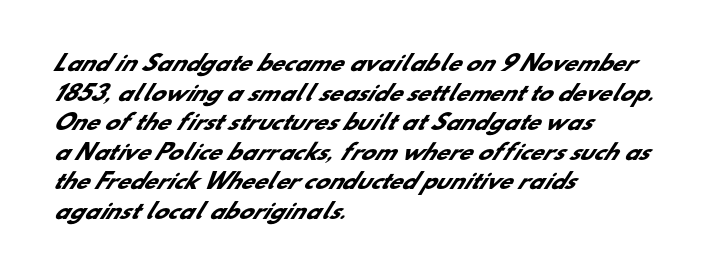
The image shows 21 px bold type; set left-aligned, normal line spacing (1.41x), normal letter spacing, not underlined.
